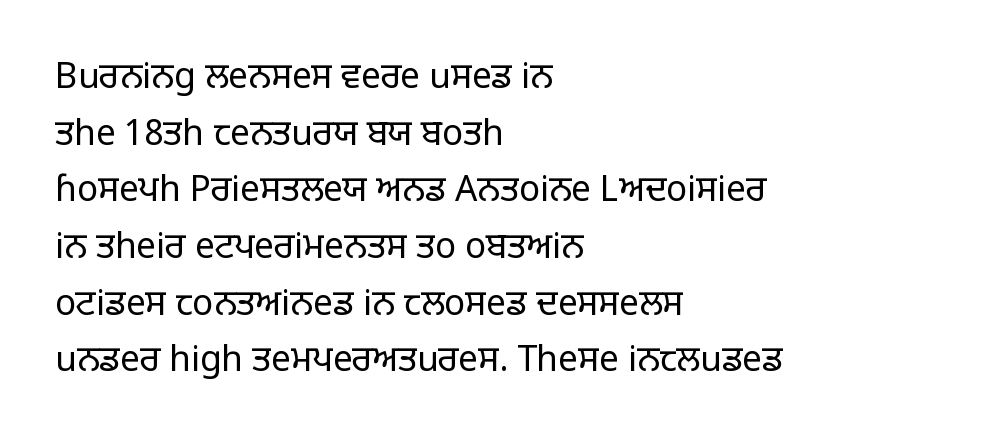
{"serif": "no", "italic": "no", "bold": "no", "weight": "regular", "width": "normal", "stroke_contrast": "low", "x_height": "large", "monospaced": "no", "underline": "no", "align": "left", "line_spacing": "normal", "line_spacing_ratio": 1.62, "letter_spacing": "normal", "letter_spacing_em": 0.0, "glyph_px": 35}
